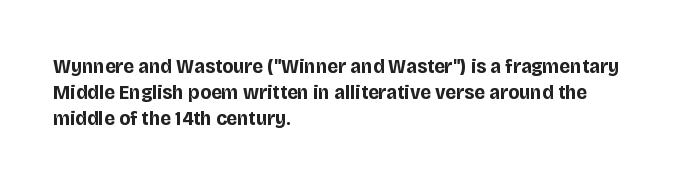
{"italic": "no", "bold": "yes", "underline": "no", "align": "left", "line_spacing_ratio": 1.23, "letter_spacing": "normal", "letter_spacing_em": 0.0, "glyph_px": 21}
